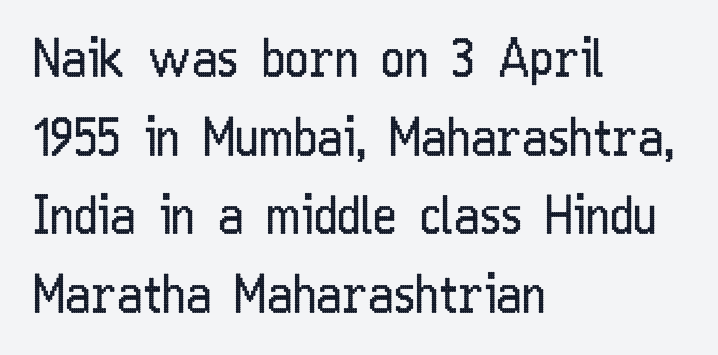
The image shows 51 px regular-weight, condensed sans-serif type, upright; set left-aligned, normal line spacing (1.54x), normal letter spacing, not underlined; low stroke contrast and a medium x-height.
